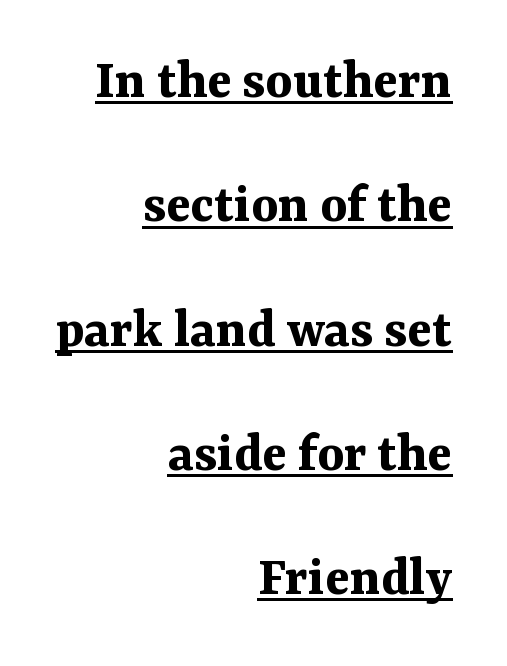
{"serif": "yes", "italic": "no", "bold": "yes", "weight": "bold", "width": "normal", "stroke_contrast": "medium", "x_height": "medium", "monospaced": "no", "underline": "yes", "align": "right", "line_spacing": "loose", "line_spacing_ratio": 2.18, "letter_spacing": "normal", "letter_spacing_em": 0.0, "glyph_px": 57}
